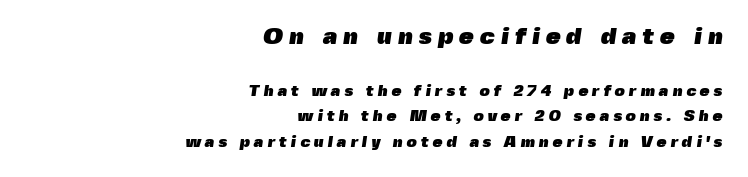
{"bold": "yes", "underline": "no", "align": "right", "line_spacing": "normal", "line_spacing_ratio": 1.6, "letter_spacing": "wide", "letter_spacing_em": 0.24, "larger_block": "first", "size_ratio": 1.5, "glyph_px": 24}
